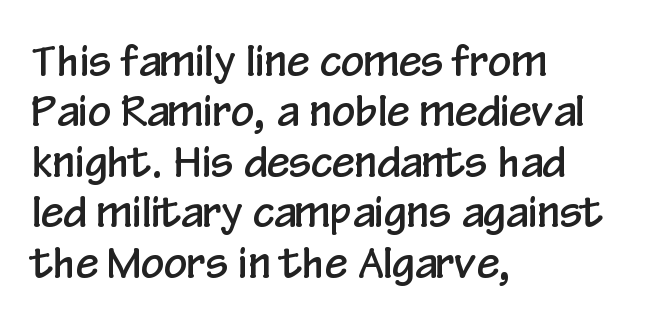
The image shows 41 px condensed sans-serif type, upright; set left-aligned, line spacing 1.23x, normal letter spacing, not underlined; low stroke contrast and a medium x-height.
